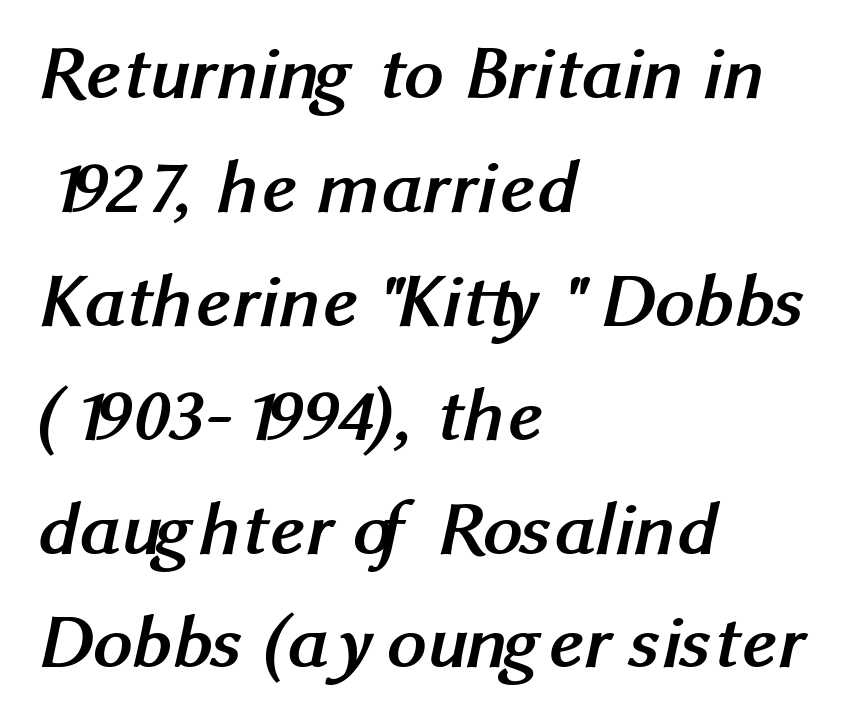
Plain, unruled lines of type. Compared with an ordinary text face, these strokes are far heavier — a full bold. Short and long lines alike share a common starting point at left. Proportional: the letters do not fall into vertical columns. Quick note: interline space is typical. The gaps between neighbouring characters are ordinary and unremarkable.
